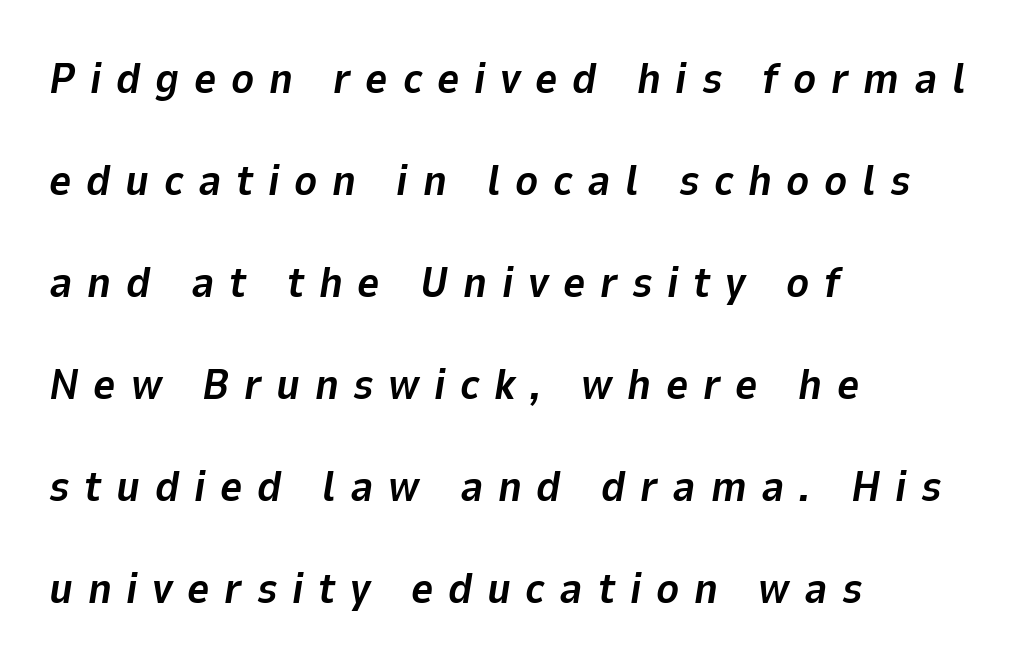
Would a proofreader flag this as italicized? Yes. Each line starts at the same left margin while the right side varies. Glyph-to-glyph distance is far greater than everyday printed text. Looks like regular typesetting: each glyph gets only the width it needs.
